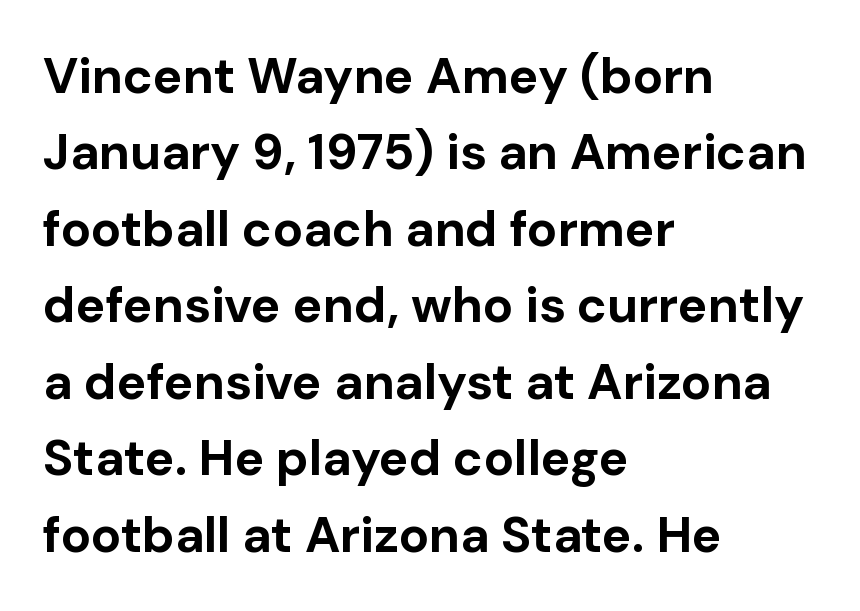
{"serif": "no", "italic": "no", "bold": "yes", "weight": "bold", "width": "normal", "stroke_contrast": "low", "x_height": "medium", "monospaced": "no", "underline": "no", "align": "left", "line_spacing": "normal", "line_spacing_ratio": 1.53, "letter_spacing": "normal", "letter_spacing_em": 0.0, "glyph_px": 50}
